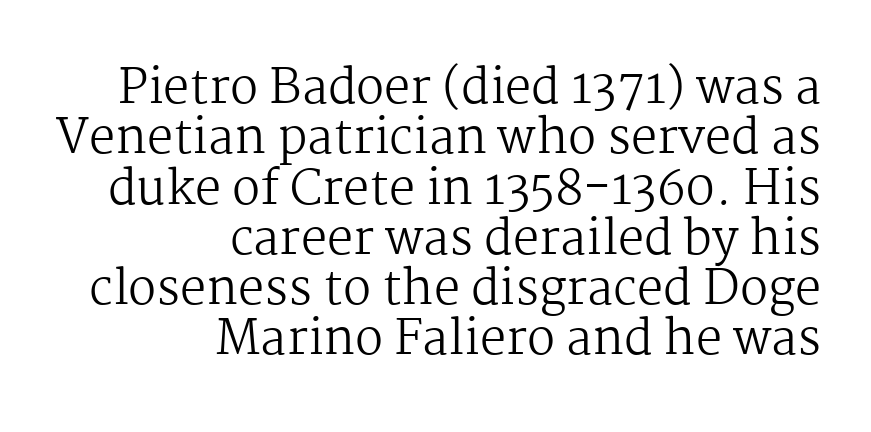
Q: Is the text bold? A: No.
Q: Is the text italic (slanted)? A: No, it is upright.
Q: Is the typeface a serif or a sans-serif typeface? A: Serif.
Q: Is the text underlined? A: No.
Q: How is the paragraph aligned? A: Right-aligned.
Q: Is the spacing between letters normal or unusually wide? A: Normal.
Q: Is the spacing between lines tight, normal or loose? A: Tight.
Q: Width (condensed, normal, or wide)? A: Normal.
Q: Stroke contrast? A: Medium.
Q: x-height? A: Medium.
Q: Monospaced? A: No.
